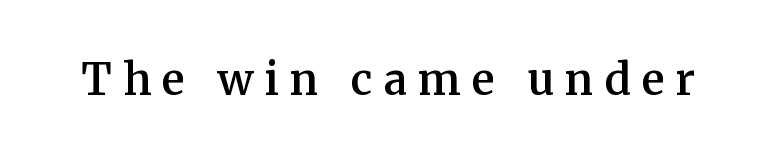
The image shows 43 px semibold serif type, upright; set unusually wide letter spacing (+0.26 em), not underlined; medium stroke contrast and a medium x-height.
